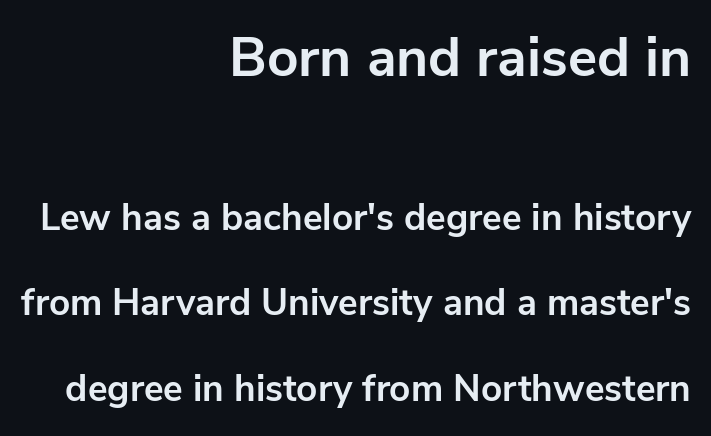
{"serif": "no", "italic": "no", "bold": "yes", "weight": "bold", "width": "normal", "stroke_contrast": "low", "x_height": "medium", "monospaced": "no", "underline": "no", "align": "right", "line_spacing": "loose", "line_spacing_ratio": 2.32, "letter_spacing": "normal", "letter_spacing_em": 0.0, "larger_block": "first", "size_ratio": 1.49, "glyph_px": 55}
